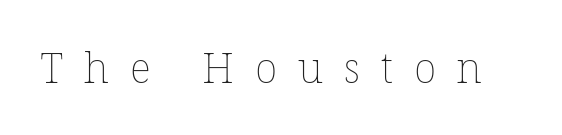
{"italic": "no", "bold": "no", "weight": "thin", "width": "normal", "stroke_contrast": "low", "x_height": "medium", "monospaced": "no", "underline": "no", "letter_spacing": "wide", "letter_spacing_em": 0.49, "glyph_px": 42}
